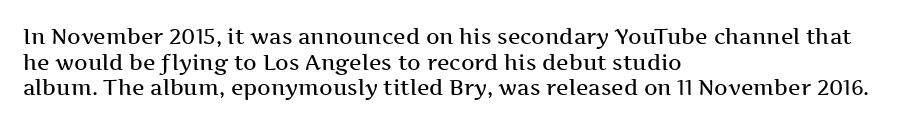
The image shows 21 px text type, upright; set left-aligned, line spacing 1.22x, normal letter spacing, not underlined.
